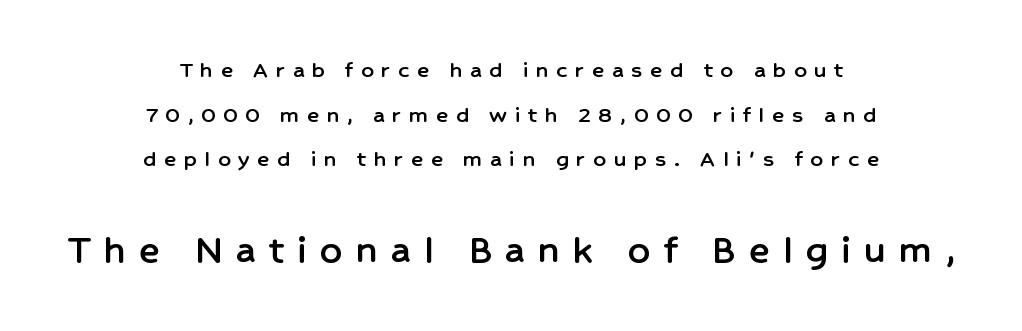
The image shows 43 px sans-serif type, upright; set centered, line spacing 1.79x, unusually wide letter spacing (+0.31 em), not underlined; the second (bottom) block is 1.72x larger; low stroke contrast and a medium x-height.
